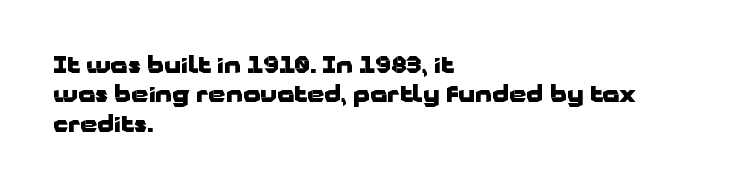
Q: Is the text bold? A: Yes.
Q: Is the text italic (slanted)? A: No, it is upright.
Q: Is the text underlined? A: No.
Q: How is the paragraph aligned? A: Left-aligned.
Q: Is the spacing between letters normal or unusually wide? A: Normal.
Q: Is the spacing between lines tight, normal or loose? A: Normal.
